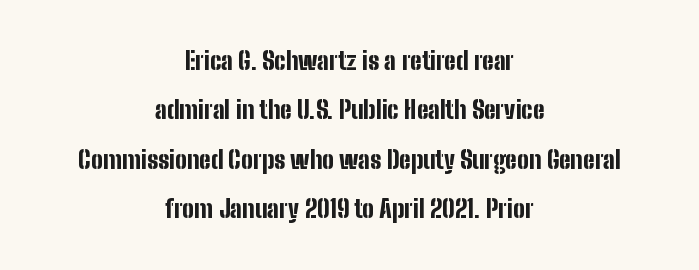
The image shows 25 px bold type, upright; set centered, loose line spacing (1.98x), normal letter spacing, not underlined.
